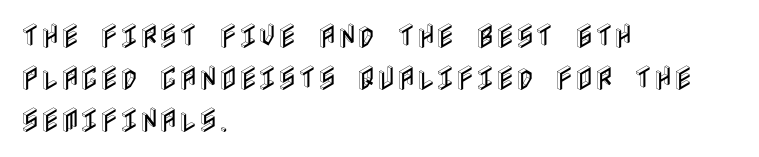
Quick note: underline off. The typesetter chose a ragged-right arrangement here. Posture: straight, roman, zero tilt. Leading: standard. Words appear dense and cohesive because spacing is normal.
